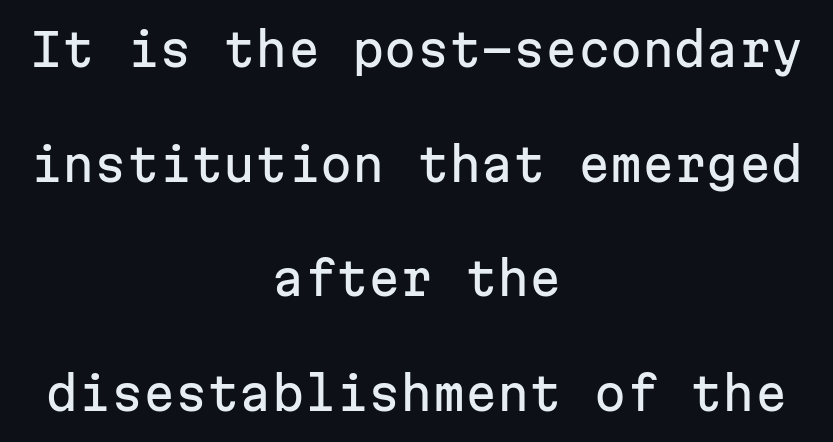
Q: Is the text italic (slanted)? A: No, it is upright.
Q: Is the typeface a serif or a sans-serif typeface? A: Sans-serif.
Q: Is the text underlined? A: No.
Q: How is the paragraph aligned? A: Centered.
Q: Is the spacing between letters normal or unusually wide? A: Normal.
Q: Is the spacing between lines tight, normal or loose? A: Loose.
Q: Width (condensed, normal, or wide)? A: Normal.
Q: Stroke contrast? A: Low.
Q: x-height? A: Medium.
Q: Monospaced? A: Yes.
